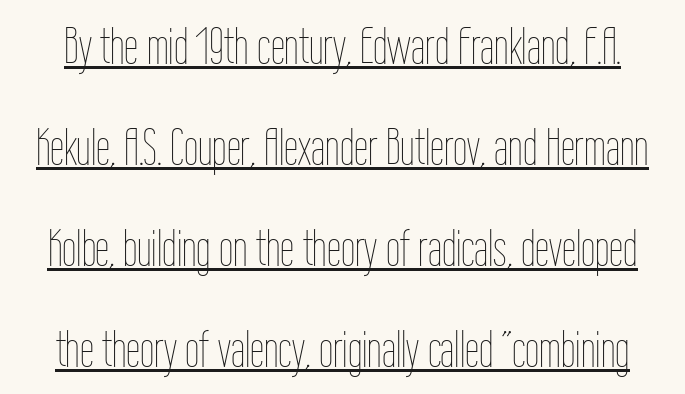
This is the regular roman posture of the typeface. Interline gaps are noticeably wide in this sample. Underlining? Definitely there. Note the varied advance widths — an 'i' is clearly narrower than an 'm'. The passage shown is not bold in any degree. Glyph-to-glyph distance matches everyday printed text.
